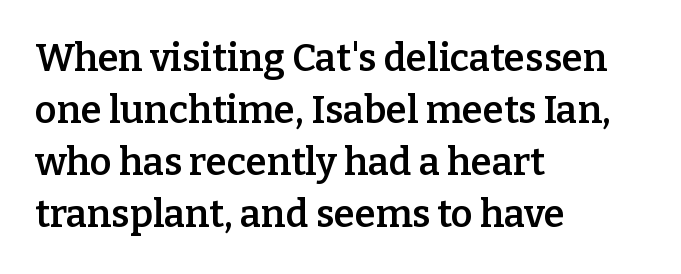
{"serif": "yes", "italic": "no", "bold": "semi", "weight": "semibold", "width": "normal", "stroke_contrast": "low", "x_height": "medium", "monospaced": "no", "underline": "no", "align": "left", "line_spacing": "normal", "line_spacing_ratio": 1.37, "letter_spacing": "normal", "letter_spacing_em": 0.0, "glyph_px": 38}
